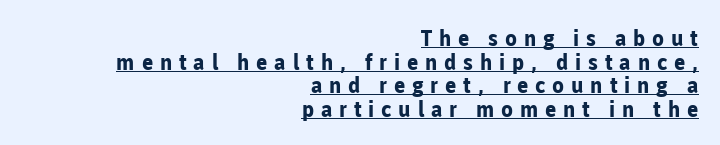
Q: Is the text bold? A: Yes.
Q: Is the text italic (slanted)? A: No, it is upright.
Q: Is the text underlined? A: Yes.
Q: How is the paragraph aligned? A: Right-aligned.
Q: Is the spacing between letters normal or unusually wide? A: Unusually wide.
Q: Is the spacing between lines tight, normal or loose? A: Tight.
